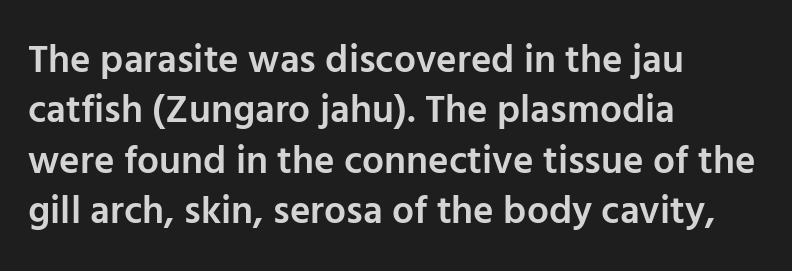
Q: Is the text bold? A: Semi-bold.
Q: Is the text italic (slanted)? A: No, it is upright.
Q: Is the typeface a serif or a sans-serif typeface? A: Sans-serif.
Q: Is the text underlined? A: No.
Q: How is the paragraph aligned? A: Left-aligned.
Q: Is the spacing between letters normal or unusually wide? A: Normal.
Q: Is the spacing between lines tight, normal or loose? A: Normal.
Q: Width (condensed, normal, or wide)? A: Normal.
Q: Stroke contrast? A: Low.
Q: x-height? A: Medium.
Q: Monospaced? A: No.
